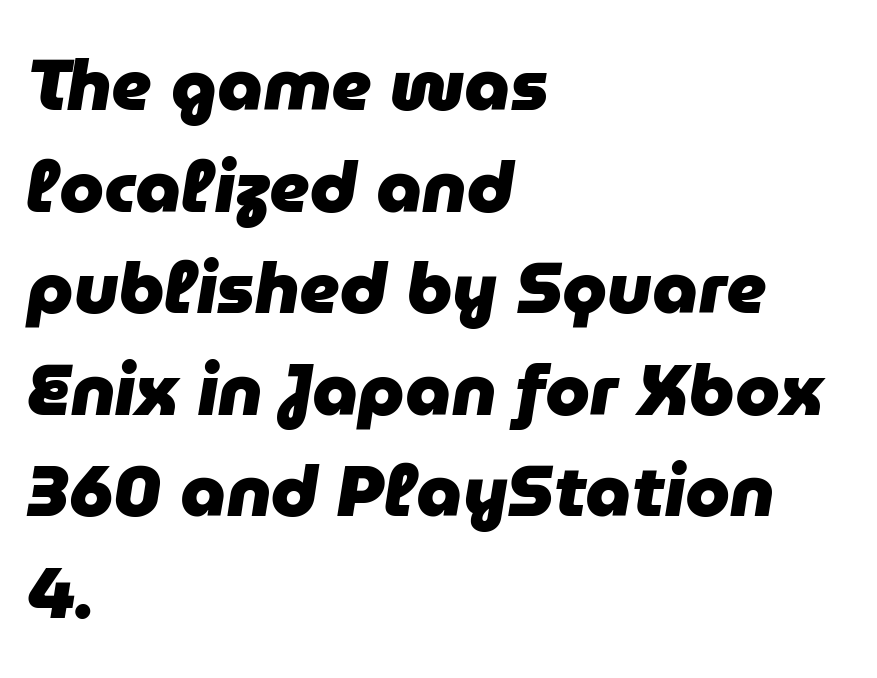
Q: Is the text bold? A: Yes.
Q: Is the text italic (slanted)? A: Yes, it leans right by about 9 degrees.
Q: Is the text underlined? A: No.
Q: How is the paragraph aligned? A: Left-aligned.
Q: Is the spacing between letters normal or unusually wide? A: Normal.
Q: Is the spacing between lines tight, normal or loose? A: Normal.
Q: Width (condensed, normal, or wide)? A: Normal.
Q: Stroke contrast? A: Low.
Q: x-height? A: Medium.
Q: Monospaced? A: No.
